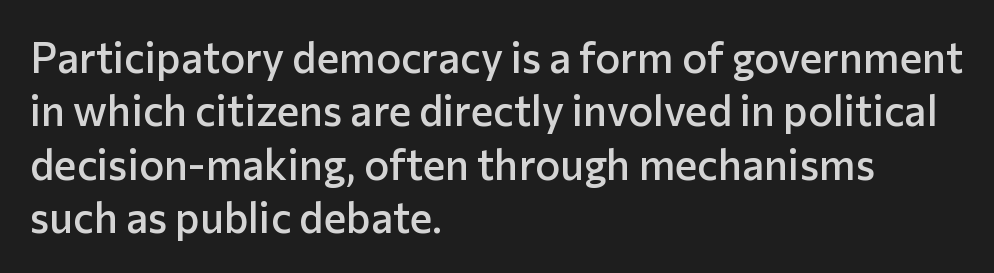
Q: Is the text bold? A: Semi-bold.
Q: Is the text italic (slanted)? A: No, it is upright.
Q: Is the typeface a serif or a sans-serif typeface? A: Sans-serif.
Q: Is the text underlined? A: No.
Q: How is the paragraph aligned? A: Left-aligned.
Q: Is the spacing between letters normal or unusually wide? A: Normal.
Q: Is the spacing between lines tight, normal or loose? A: Normal.
Q: Width (condensed, normal, or wide)? A: Normal.
Q: Stroke contrast? A: Low.
Q: x-height? A: Medium.
Q: Monospaced? A: No.
